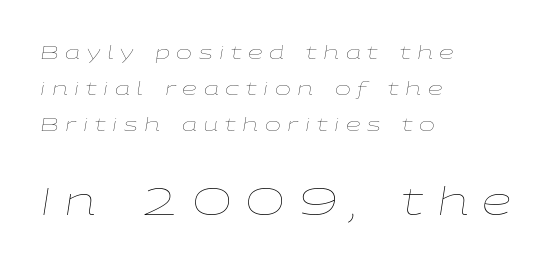
Slanted lettering throughout. Underline: absent. Note: smaller setting up top, larger setting below. Is the type heavy? It reads as light-to-regular instead. Each line starts at the same left margin while the right side varies. The rendering uses natural spacing where letterforms have individual widths.
